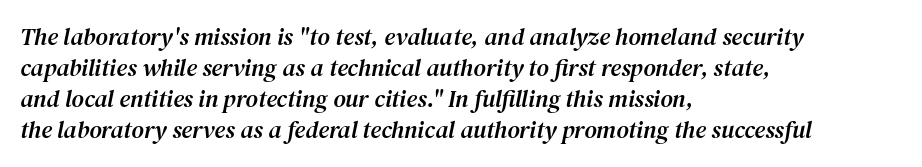
{"italic": "yes", "lean": "right", "slant_degrees": 12, "underline": "no", "align": "left", "line_spacing": "normal", "line_spacing_ratio": 1.29, "letter_spacing": "normal", "letter_spacing_em": 0.0, "glyph_px": 24}
